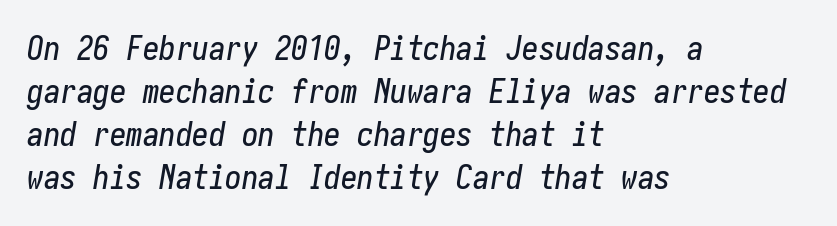
The image shows 33 px condensed type, italic (leaning right); set left-aligned, normal line spacing (1.3x), normal letter spacing, not underlined; low stroke contrast and a medium x-height.
